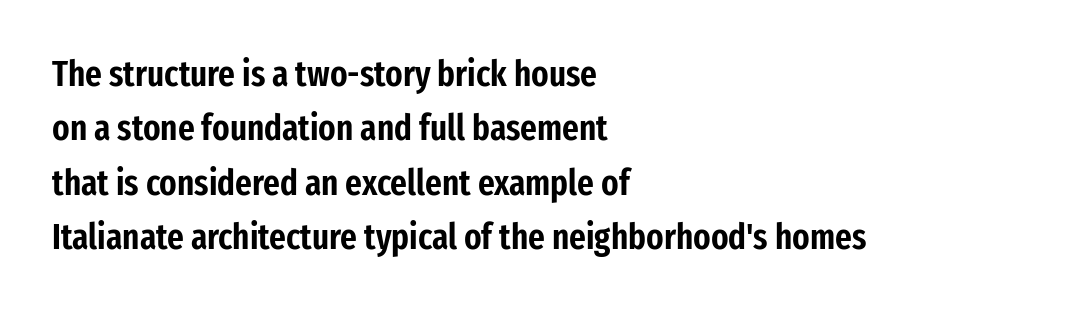
Q: Is the text italic (slanted)? A: No, it is upright.
Q: Is the typeface a serif or a sans-serif typeface? A: Sans-serif.
Q: Is the text underlined? A: No.
Q: How is the paragraph aligned? A: Left-aligned.
Q: Is the spacing between letters normal or unusually wide? A: Normal.
Q: Is the spacing between lines tight, normal or loose? A: Normal.
Q: Width (condensed, normal, or wide)? A: Condensed.
Q: Stroke contrast? A: Low.
Q: x-height? A: Medium.
Q: Monospaced? A: No.
